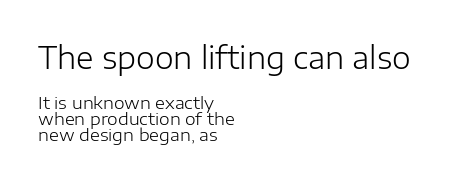
There is no visible air inserted between adjacent glyphs. You get the large type first, then a drop to smaller type. Descender tails drop into unmarked territory. Serifs: no, the terminals of the letterforms are clean. No heavy texture on the line: the type isn't bold.
